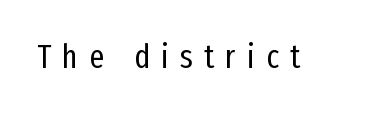
{"serif": "no", "italic": "no", "bold": "no", "weight": "regular", "width": "condensed", "stroke_contrast": "low", "x_height": "medium", "monospaced": "no", "underline": "no", "letter_spacing": "wide", "letter_spacing_em": 0.34, "glyph_px": 33}
